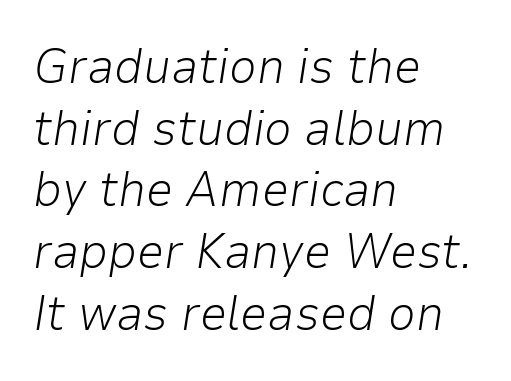
The image shows 49 px light type, italic (leaning right); set left-aligned, normal line spacing (1.26x), normal letter spacing, not underlined; low stroke contrast and a medium x-height.
